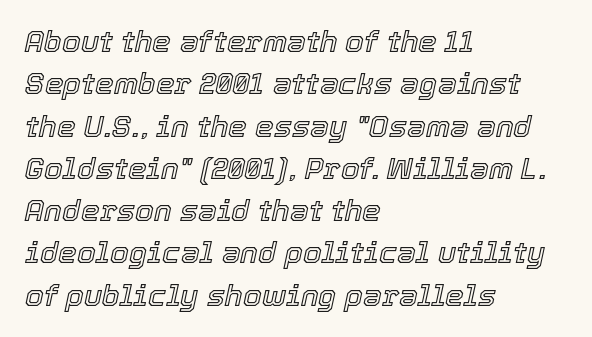
Q: Is the text italic (slanted)? A: Yes, it leans right by about 12 degrees.
Q: Is the text underlined? A: No.
Q: How is the paragraph aligned? A: Left-aligned.
Q: Is the spacing between letters normal or unusually wide? A: Normal.
Q: Is the spacing between lines tight, normal or loose? A: Normal.
Q: Width (condensed, normal, or wide)? A: Normal.
Q: x-height? A: Medium.
Q: Monospaced? A: No.
